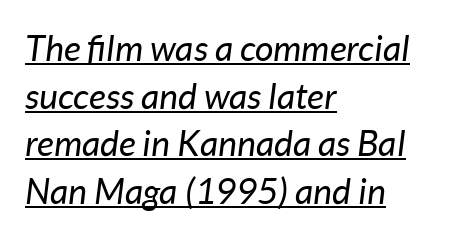
Honestly, the row spacing looks completely unremarkable. This reads as an unemphasized weight, regular at the heaviest. Tall strokes in this sample are angled rather than plumb. You could not count columns in this text — the font is proportionally spaced. Beneath each row of characters lies a ruled line. Spacing between characters is what you'd get straight out of the box.
